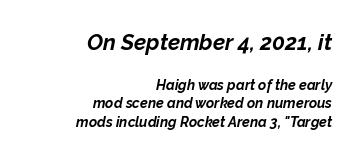
{"italic": "yes", "lean": "right", "slant_degrees": 12, "bold": "yes", "underline": "no", "align": "right", "line_spacing": "normal", "line_spacing_ratio": 1.33, "letter_spacing": "normal", "letter_spacing_em": 0.0, "larger_block": "first", "size_ratio": 1.57, "glyph_px": 22}
